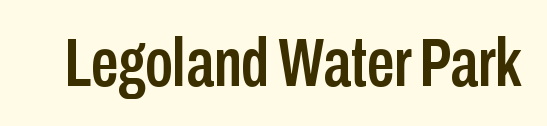
The image shows 69 px condensed sans-serif type, upright; set normal letter spacing, not underlined; low stroke contrast and a medium x-height.
